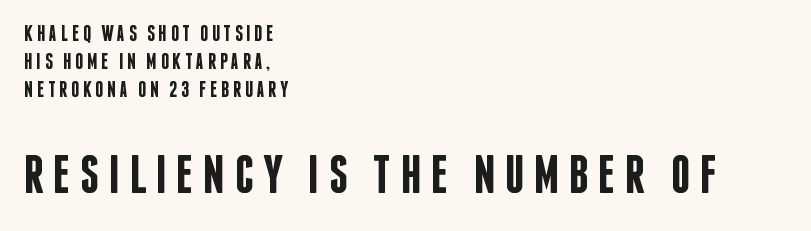
Q: Is the text bold? A: Semi-bold.
Q: Is the text italic (slanted)? A: No, it is upright.
Q: Is the typeface a serif or a sans-serif typeface? A: Sans-serif.
Q: Is the text underlined? A: No.
Q: How is the paragraph aligned? A: Left-aligned.
Q: Is the spacing between lines tight, normal or loose? A: Normal.
Q: Which block of text is set in a larger size, the first (top) or the second (bottom)? A: The second (bottom) one.
Q: Width (condensed, normal, or wide)? A: Condensed.
Q: Stroke contrast? A: Low.
Q: x-height? A: Large.
Q: Monospaced? A: No.
